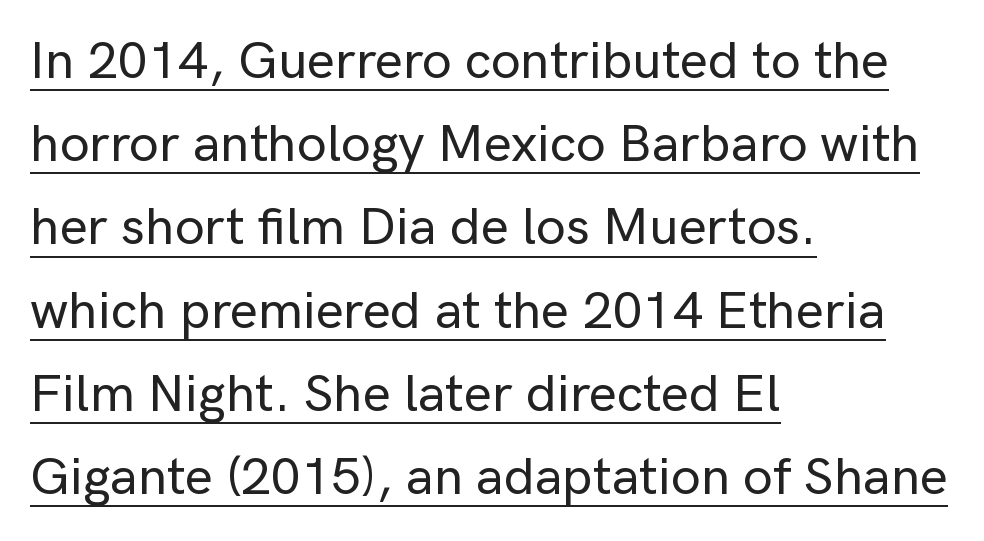
{"serif": "no", "italic": "no", "width": "normal", "stroke_contrast": "low", "x_height": "medium", "monospaced": "no", "underline": "yes", "align": "left", "line_spacing": "normal", "line_spacing_ratio": 1.57, "letter_spacing": "normal", "letter_spacing_em": 0.0, "glyph_px": 53}
